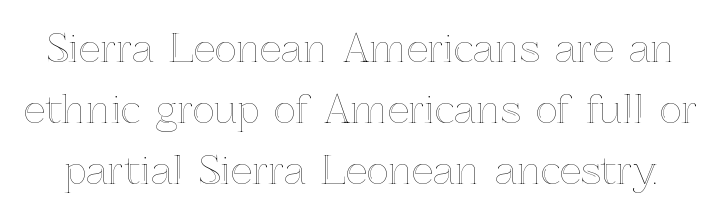
Q: Is the text italic (slanted)? A: No, it is upright.
Q: Is the text underlined? A: No.
Q: Is the spacing between letters normal or unusually wide? A: Normal.
Q: Is the spacing between lines tight, normal or loose? A: Normal.
Q: Width (condensed, normal, or wide)? A: Normal.
Q: x-height? A: Medium.
Q: Monospaced? A: No.
